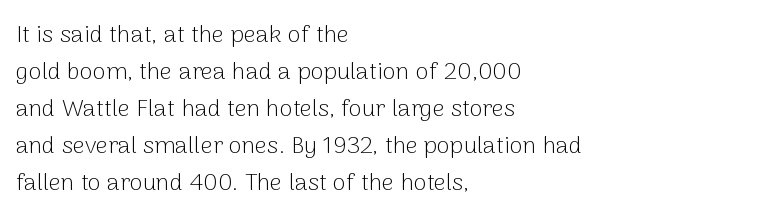
{"italic": "no", "bold": "no", "underline": "no", "align": "left", "line_spacing": "normal", "line_spacing_ratio": 1.54, "letter_spacing": "normal", "letter_spacing_em": 0.0, "glyph_px": 24}
